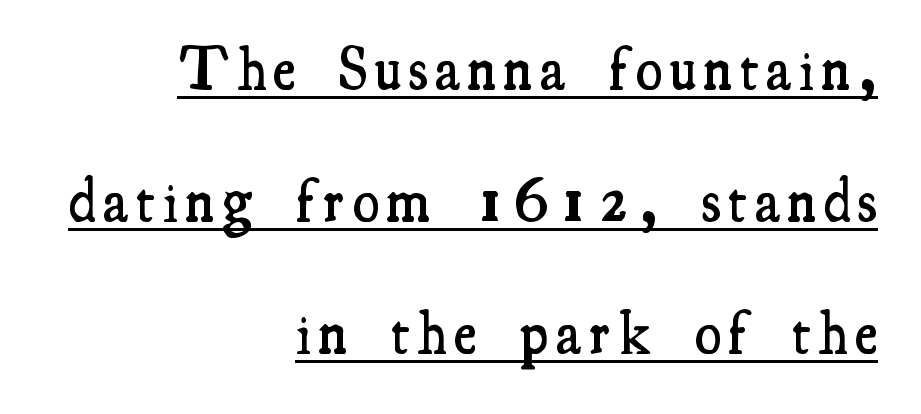
These lines are set flush right with a ragged left edge. A typographer would call this underscored text. I'd describe the lettering as semibold — firm but not a full bold. Letterform terminals end in serifs throughout the passage.
